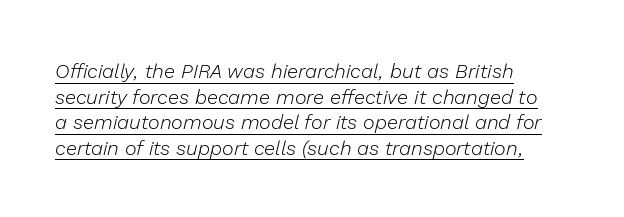
Q: Is the text bold? A: No.
Q: Is the text italic (slanted)? A: Yes, it leans right by about 13 degrees.
Q: Is the text underlined? A: Yes.
Q: How is the paragraph aligned? A: Left-aligned.
Q: Is the spacing between letters normal or unusually wide? A: Normal.
Q: Is the spacing between lines tight, normal or loose? A: Normal.
